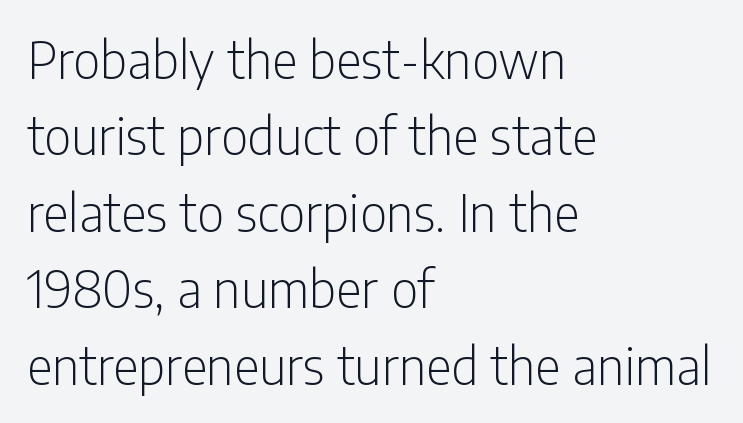
The image shows 50 px light, condensed sans-serif type, upright; set left-aligned, normal line spacing (1.53x), normal letter spacing, not underlined; low stroke contrast and a medium x-height.
